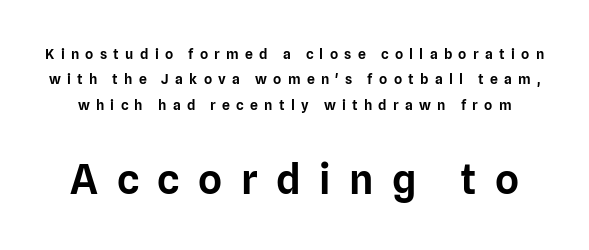
{"serif": "no", "italic": "no", "width": "normal", "stroke_contrast": "low", "x_height": "medium", "monospaced": "no", "underline": "no", "line_spacing_ratio": 1.82, "letter_spacing": "wide", "letter_spacing_em": 0.45, "larger_block": "second", "size_ratio": 2.93, "glyph_px": 41}
